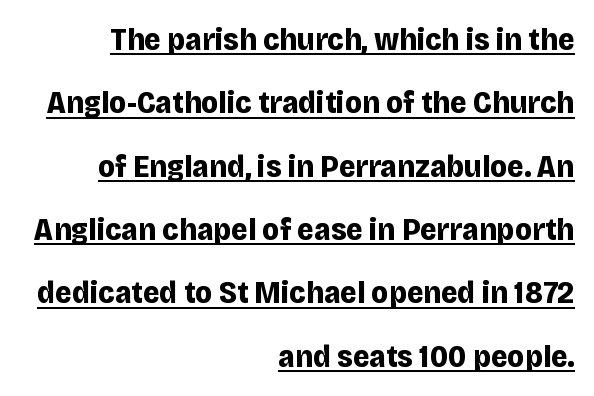
The image shows 32 px bold sans-serif type, upright; set right-aligned, loose line spacing (1.98x), normal letter spacing, underlined; low stroke contrast and a large x-height.
